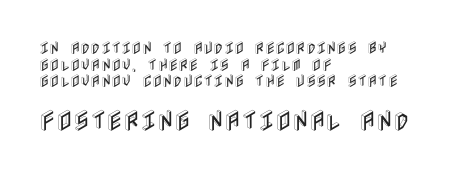
The image shows 23 px text type, upright; set left-aligned, line spacing 1.19x, normal letter spacing, not underlined; the second (bottom) block is 1.64x larger.
